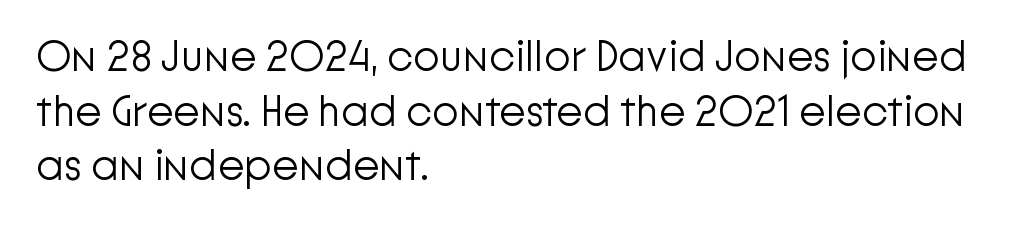
The image shows 43 px light sans-serif type, upright; set left-aligned, normal line spacing (1.27x), normal letter spacing, not underlined; low stroke contrast and a medium x-height.
